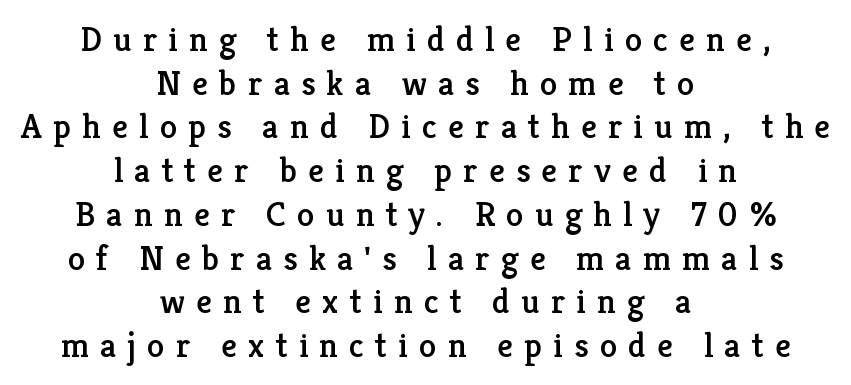
Each row of text sits above clean, open space. These lines were composed using upright roman letters. Old-style or modern, the face here clearly has serifs. The lines in this sample share a center point and differ in where they start and stop. Compared with typical paragraphs, the rows here are spaced about the same. Words appear elongated and porous because spacing is wide.
